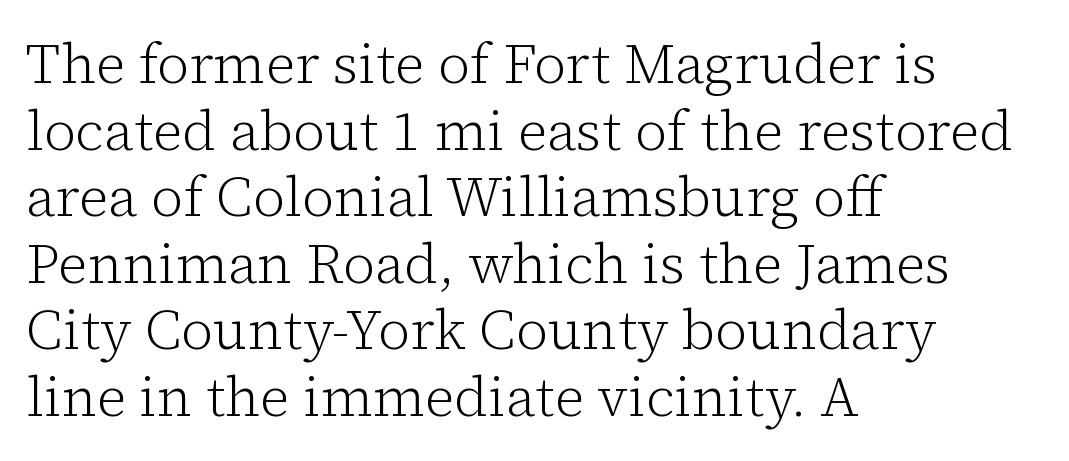
The image shows 55 px light serif type, upright; set left-aligned, line spacing 1.21x, normal letter spacing, not underlined; low stroke contrast and a medium x-height.
